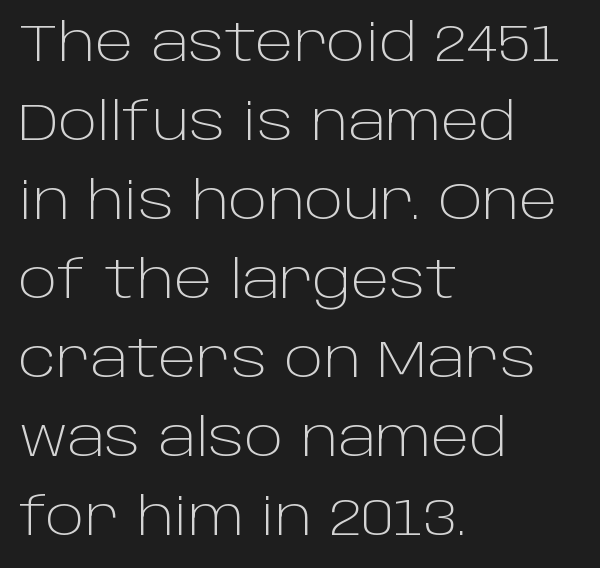
{"serif": "no", "italic": "no", "bold": "no", "weight": "light", "width": "normal", "stroke_contrast": "low", "x_height": "large", "monospaced": "no", "underline": "no", "align": "left", "line_spacing": "normal", "line_spacing_ratio": 1.52, "letter_spacing": "normal", "letter_spacing_em": 0.0, "glyph_px": 52}
